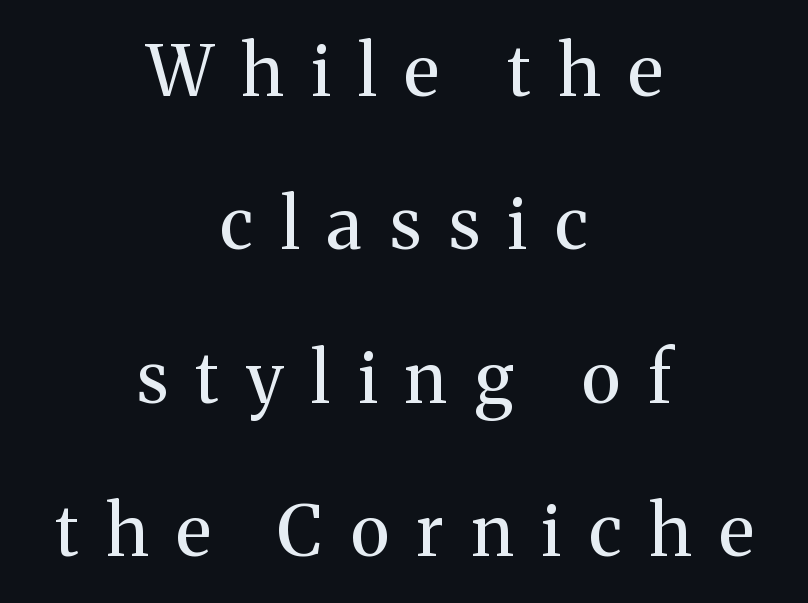
Q: Is the text bold? A: No.
Q: Is the text italic (slanted)? A: No, it is upright.
Q: Is the typeface a serif or a sans-serif typeface? A: Serif.
Q: Is the text underlined? A: No.
Q: How is the paragraph aligned? A: Centered.
Q: Is the spacing between letters normal or unusually wide? A: Unusually wide.
Q: Is the spacing between lines tight, normal or loose? A: Loose.
Q: Width (condensed, normal, or wide)? A: Normal.
Q: Stroke contrast? A: Medium.
Q: x-height? A: Medium.
Q: Monospaced? A: No.
